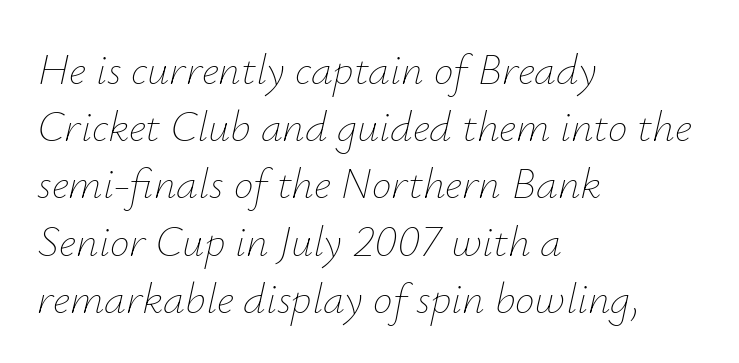
Weight: regular or lighter. Left-aligned paragraph, ragged on the right. Italic: yes, the glyphs are oblique. Has an underline been added? It has not. The passage shown is typed in a proportional face where columns would drift.
